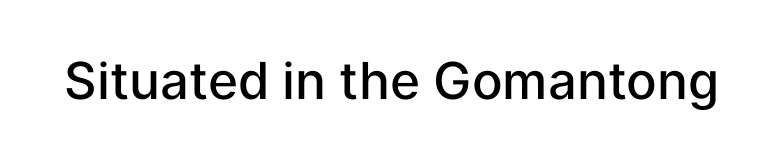
The image shows 51 px semibold sans-serif type, upright; set normal letter spacing, not underlined; low stroke contrast and a medium x-height.
